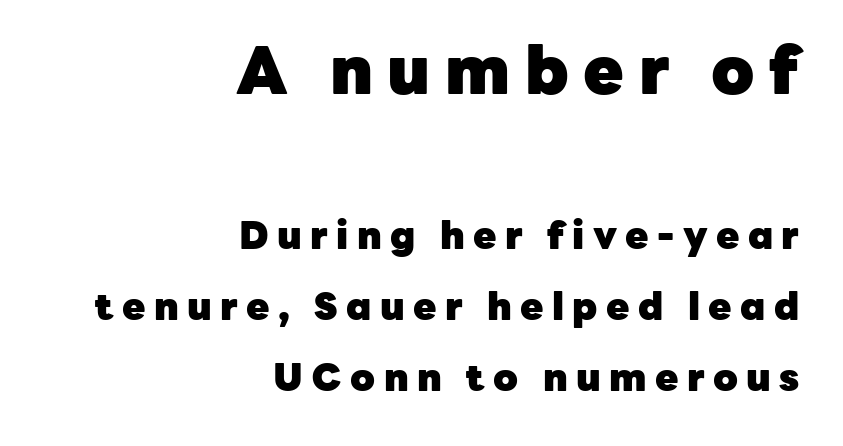
{"serif": "no", "italic": "no", "bold": "yes", "weight": "heavy", "width": "normal", "stroke_contrast": "low", "x_height": "medium", "monospaced": "no", "underline": "no", "align": "right", "line_spacing_ratio": 1.87, "letter_spacing": "wide", "letter_spacing_em": 0.22, "larger_block": "first", "size_ratio": 1.74, "glyph_px": 66}
